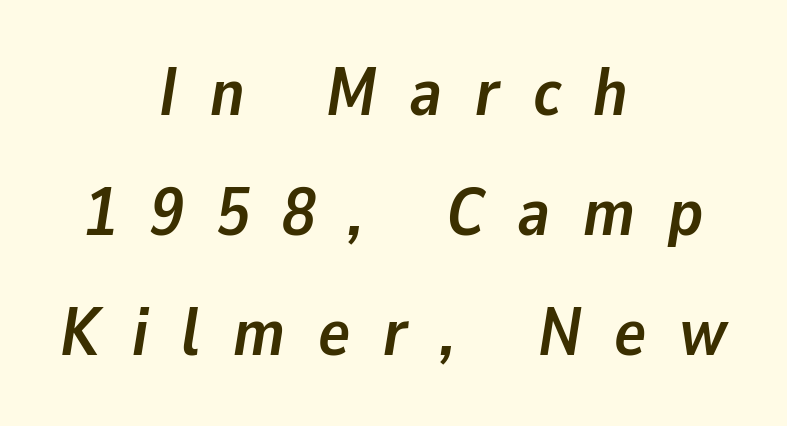
The strip under each line holds only bare page. The gaps between neighbouring characters are conspicuously large. This sample has the flowing, uneven cadence of proportional lettering. Does the copy run flush right? No — it is centered line by line. How heavy is the stroke? Heavy — this is a bold.
